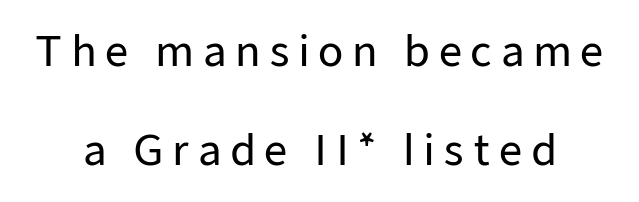
{"serif": "no", "italic": "no", "width": "normal", "stroke_contrast": "low", "x_height": "medium", "monospaced": "no", "underline": "no", "align": "center", "line_spacing": "loose", "line_spacing_ratio": 2.42, "letter_spacing": "wide", "letter_spacing_em": 0.2, "glyph_px": 41}
